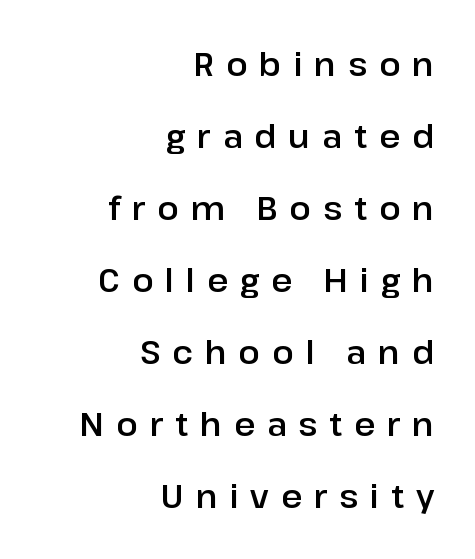
Q: Is the text italic (slanted)? A: No, it is upright.
Q: Is the typeface a serif or a sans-serif typeface? A: Sans-serif.
Q: Is the text underlined? A: No.
Q: How is the paragraph aligned? A: Right-aligned.
Q: Is the spacing between letters normal or unusually wide? A: Unusually wide.
Q: Is the spacing between lines tight, normal or loose? A: Loose.
Q: Width (condensed, normal, or wide)? A: Normal.
Q: Stroke contrast? A: Low.
Q: x-height? A: Medium.
Q: Monospaced? A: No.
